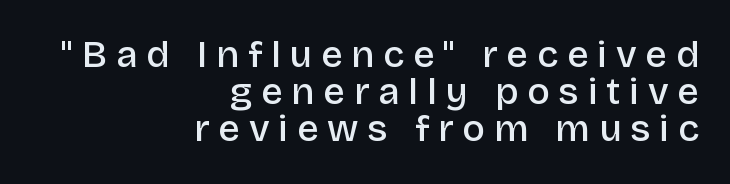
Q: Is the text bold? A: Semi-bold.
Q: Is the text italic (slanted)? A: No, it is upright.
Q: Is the typeface a serif or a sans-serif typeface? A: Sans-serif.
Q: Is the text underlined? A: No.
Q: How is the paragraph aligned? A: Right-aligned.
Q: Is the spacing between letters normal or unusually wide? A: Unusually wide.
Q: Is the spacing between lines tight, normal or loose? A: Tight.
Q: Width (condensed, normal, or wide)? A: Normal.
Q: Stroke contrast? A: Low.
Q: x-height? A: Large.
Q: Monospaced? A: No.
